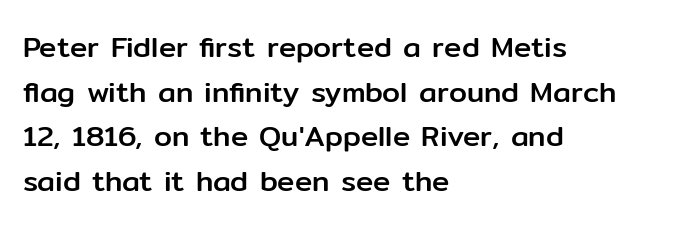
The image shows 29 px sans-serif type, upright; set left-aligned, normal line spacing (1.54x), normal letter spacing, not underlined; low stroke contrast and a medium x-height.
